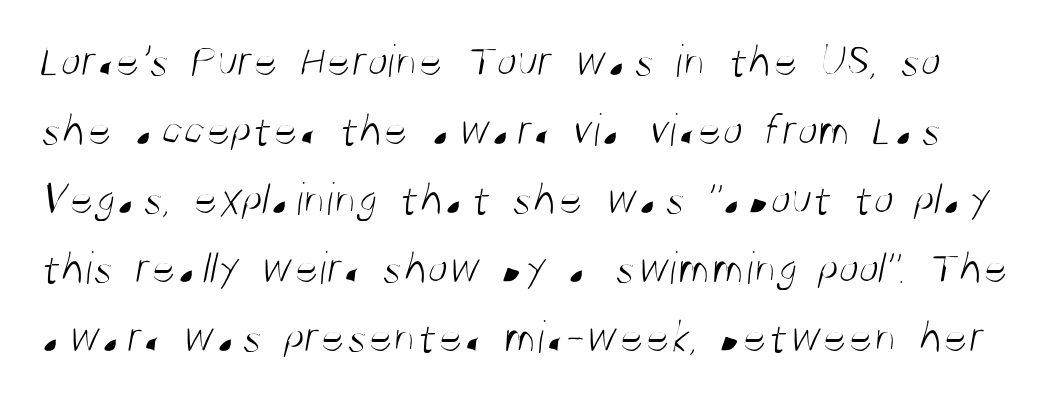
Q: Is the text bold? A: No.
Q: Is the typeface a serif or a sans-serif typeface? A: Sans-serif.
Q: Is the text underlined? A: No.
Q: Is the spacing between letters normal or unusually wide? A: Normal.
Q: Is the spacing between lines tight, normal or loose? A: Normal.
Q: Width (condensed, normal, or wide)? A: Condensed.
Q: Stroke contrast? A: Medium.
Q: x-height? A: Large.
Q: Monospaced? A: No.
